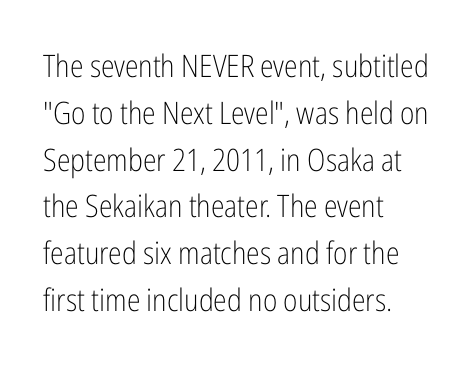
{"serif": "no", "italic": "no", "bold": "no", "weight": "light", "width": "condensed", "stroke_contrast": "low", "x_height": "medium", "monospaced": "no", "underline": "no", "align": "left", "line_spacing": "normal", "line_spacing_ratio": 1.51, "letter_spacing": "normal", "letter_spacing_em": 0.0, "glyph_px": 31}
